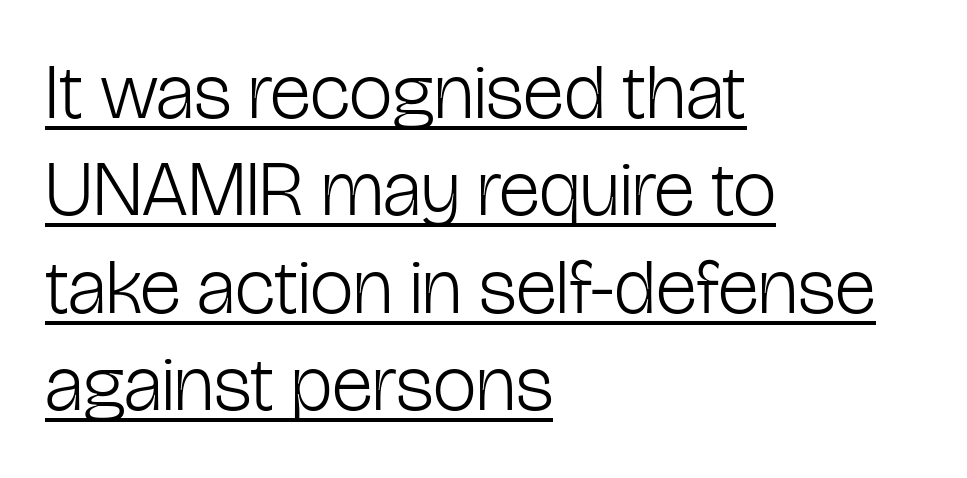
The image shows 78 px light, condensed sans-serif type, upright; set left-aligned, normal line spacing (1.25x), normal letter spacing, underlined; low stroke contrast and a medium x-height.
